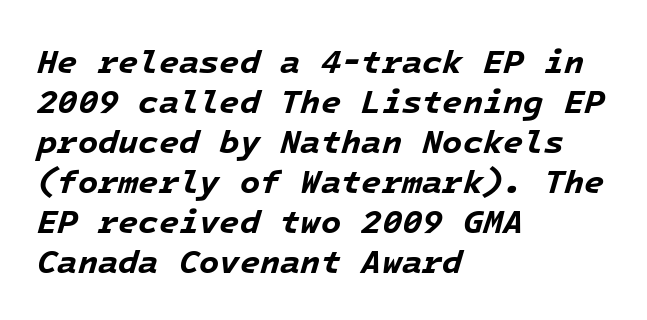
{"italic": "yes", "lean": "right", "slant_degrees": 16, "bold": "yes", "weight": "bold", "width": "normal", "stroke_contrast": "low", "x_height": "medium", "monospaced": "yes", "underline": "no", "align": "left", "line_spacing_ratio": 1.21, "letter_spacing": "normal", "letter_spacing_em": 0.0, "glyph_px": 33}
